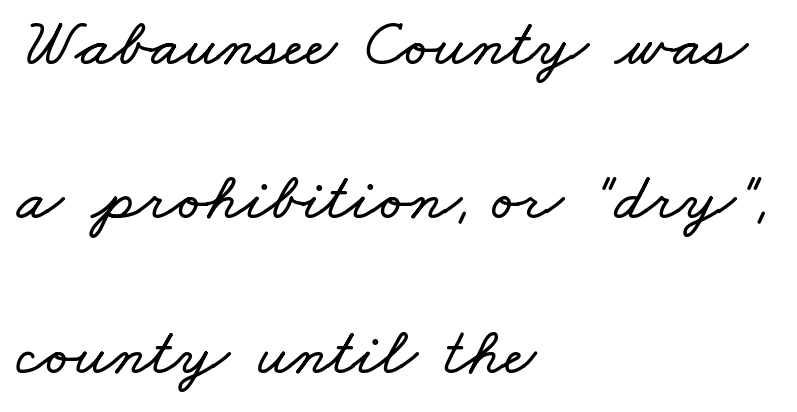
Q: Is the text underlined? A: No.
Q: How is the paragraph aligned? A: Left-aligned.
Q: Is the spacing between letters normal or unusually wide? A: Normal.
Q: Is the spacing between lines tight, normal or loose? A: Loose.
Q: Width (condensed, normal, or wide)? A: Wide.
Q: Stroke contrast? A: Low.
Q: x-height? A: Small.
Q: Monospaced? A: No.
